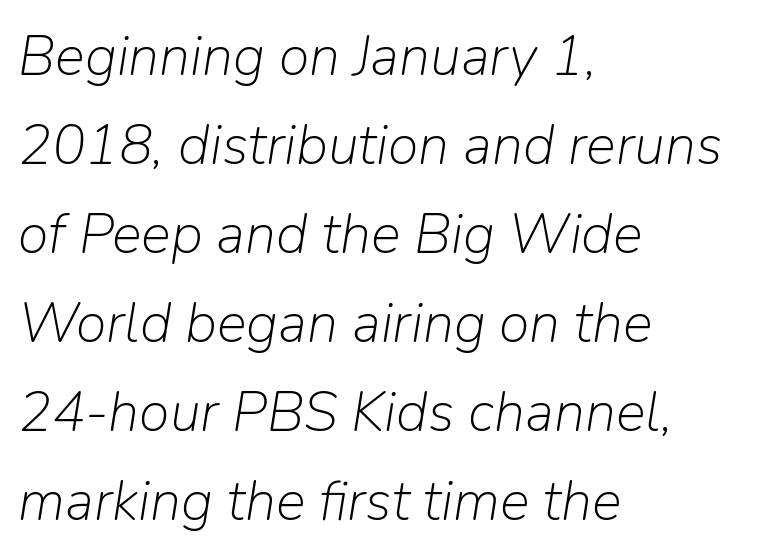
The image shows 56 px light type, italic (leaning right); set left-aligned, normal line spacing (1.59x), normal letter spacing, not underlined; low stroke contrast and a medium x-height.
